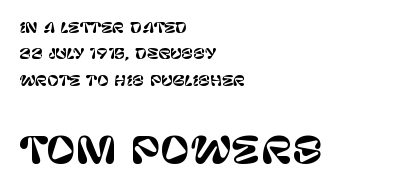
{"serif": "no", "width": "normal", "stroke_contrast": "low", "x_height": "large", "monospaced": "no", "underline": "no", "align": "left", "line_spacing_ratio": 1.89, "letter_spacing": "normal", "letter_spacing_em": 0.0, "larger_block": "second", "size_ratio": 2.57, "glyph_px": 36}
